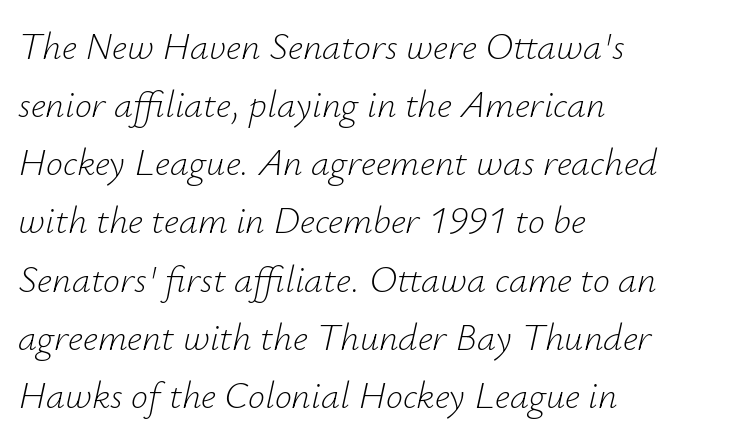
{"italic": "yes", "lean": "right", "slant_degrees": 12, "bold": "no", "weight": "light", "width": "normal", "stroke_contrast": "low", "x_height": "small", "monospaced": "no", "underline": "no", "align": "left", "line_spacing": "normal", "line_spacing_ratio": 1.53, "letter_spacing": "normal", "letter_spacing_em": 0.0, "glyph_px": 38}
